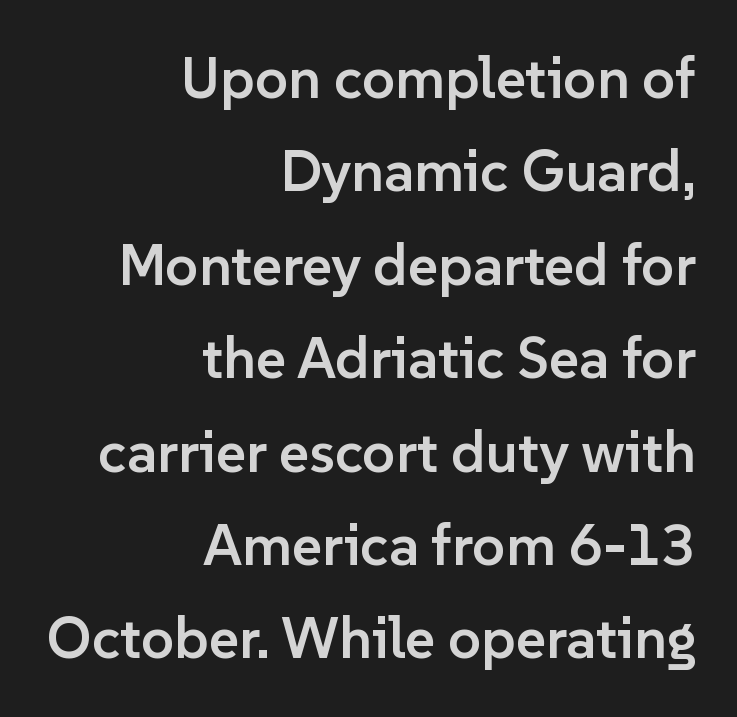
{"serif": "no", "italic": "no", "bold": "semi", "weight": "semibold", "width": "normal", "stroke_contrast": "low", "x_height": "medium", "monospaced": "no", "underline": "no", "align": "right", "line_spacing": "normal", "line_spacing_ratio": 1.61, "letter_spacing": "normal", "letter_spacing_em": 0.0, "glyph_px": 58}
